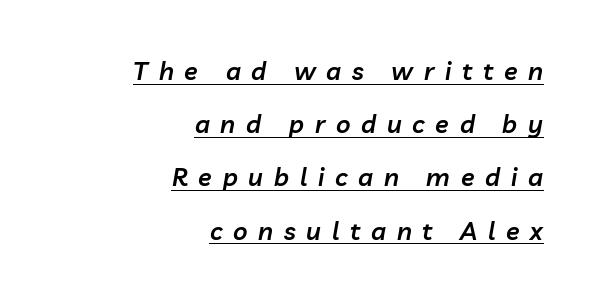
{"italic": "yes", "lean": "right", "slant_degrees": 10, "bold": "semi", "underline": "yes", "align": "right", "line_spacing": "loose", "line_spacing_ratio": 2.13, "letter_spacing": "wide", "letter_spacing_em": 0.43, "glyph_px": 25}
